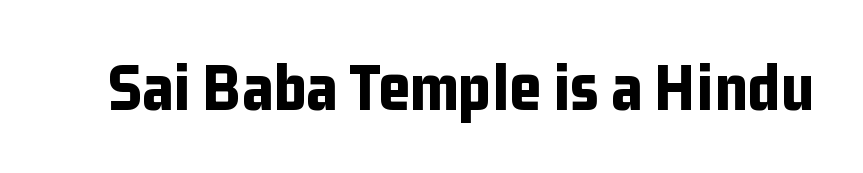
{"serif": "no", "italic": "no", "bold": "yes", "weight": "bold", "width": "condensed", "stroke_contrast": "low", "x_height": "medium", "monospaced": "no", "underline": "no", "letter_spacing": "normal", "letter_spacing_em": 0.0, "glyph_px": 69}
